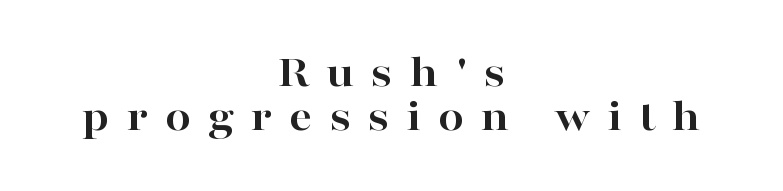
{"serif": "yes", "italic": "no", "bold": "yes", "weight": "bold", "width": "wide", "stroke_contrast": "high", "x_height": "medium", "monospaced": "no", "underline": "no", "align": "center", "line_spacing": "tight", "line_spacing_ratio": 0.96, "letter_spacing": "wide", "letter_spacing_em": 0.37, "glyph_px": 46}
